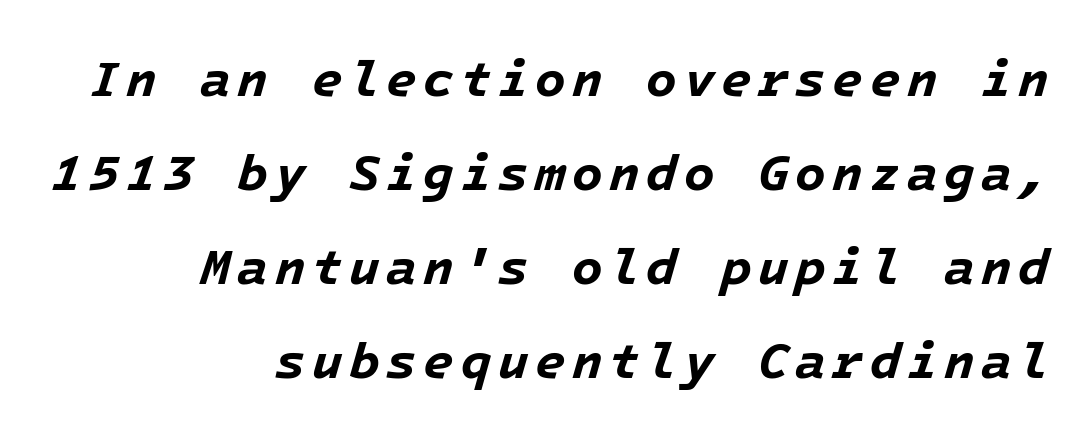
The image shows 50 px bold type, italic (leaning right); set right-aligned, line spacing 1.88x, not underlined; low stroke contrast and a medium x-height.
